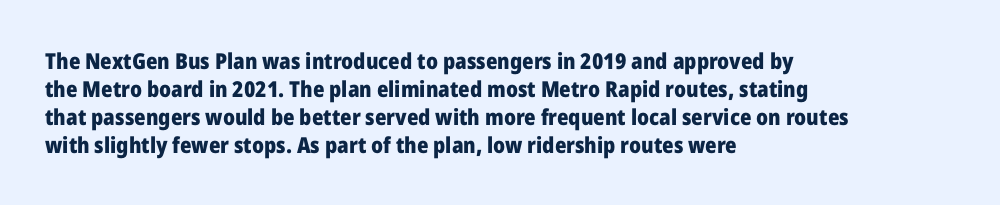
{"italic": "no", "bold": "yes", "underline": "no", "align": "left", "line_spacing": "normal", "line_spacing_ratio": 1.27, "letter_spacing": "normal", "letter_spacing_em": 0.0, "glyph_px": 22}
